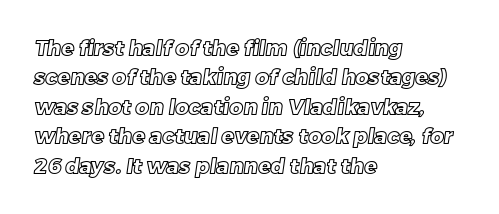
{"underline": "no", "align": "left", "line_spacing": "normal", "line_spacing_ratio": 1.4, "letter_spacing": "normal", "letter_spacing_em": 0.0, "glyph_px": 21}
